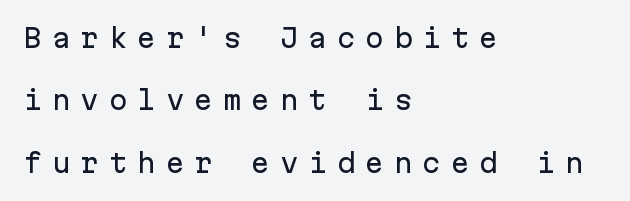
Q: Is the text italic (slanted)? A: No, it is upright.
Q: Is the text underlined? A: No.
Q: How is the paragraph aligned? A: Left-aligned.
Q: Is the spacing between letters normal or unusually wide? A: Unusually wide.
Q: Is the spacing between lines tight, normal or loose? A: Loose.
